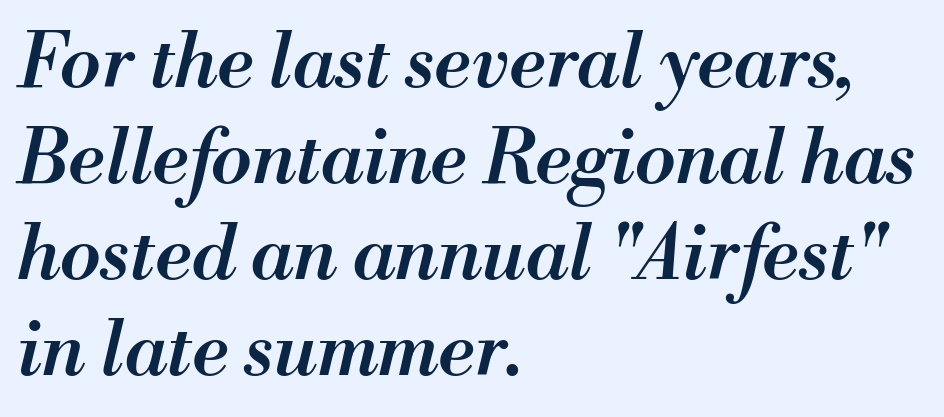
{"italic": "yes", "lean": "right", "slant_degrees": 13, "bold": "semi", "weight": "semibold", "width": "normal", "stroke_contrast": "medium", "x_height": "small", "monospaced": "no", "underline": "no", "align": "left", "line_spacing": "normal", "line_spacing_ratio": 1.28, "letter_spacing": "normal", "letter_spacing_em": 0.0, "glyph_px": 75}
